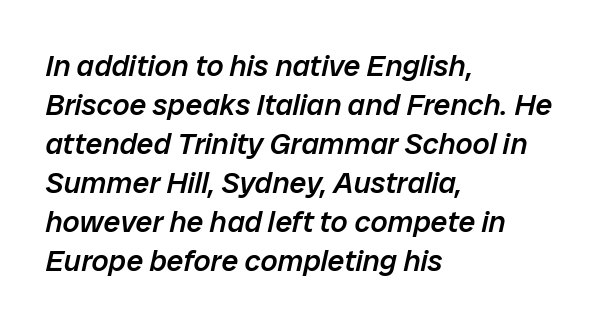
These lines keep a tight, regular rhythm from letter to letter. Whoever set this chose a conventional vertical rhythm. In terms of weight, the rendering is demibold, just under bold. Each letter keeps its own natural width here, so spacing adapts to shape. These lines were composed using italics. The strip under each line holds only bare page.
